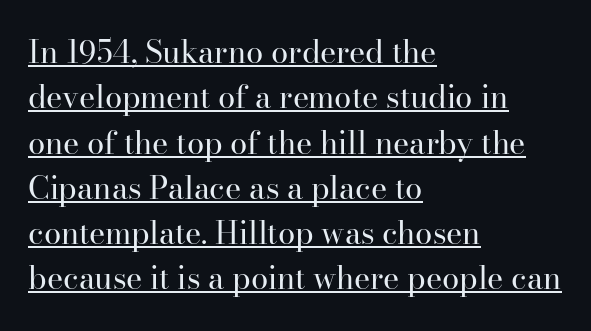
{"serif": "yes", "italic": "no", "bold": "no", "weight": "regular", "width": "normal", "stroke_contrast": "high", "x_height": "small", "monospaced": "no", "underline": "yes", "align": "left", "line_spacing": "normal", "line_spacing_ratio": 1.46, "letter_spacing": "normal", "letter_spacing_em": 0.0, "glyph_px": 31}
